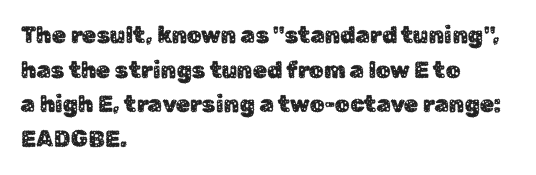
{"italic": "no", "underline": "no", "align": "left", "line_spacing": "normal", "line_spacing_ratio": 1.51, "letter_spacing": "normal", "letter_spacing_em": 0.0, "glyph_px": 23}
